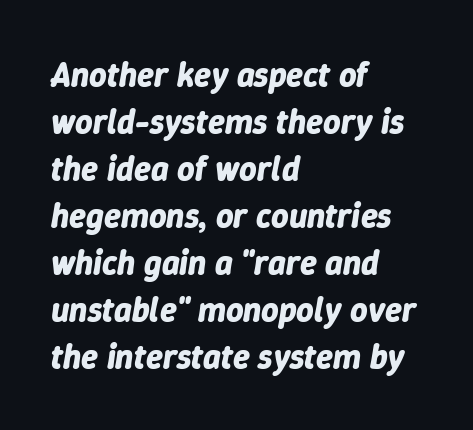
Glyph-to-glyph distance matches everyday printed text. Each letter keeps its own natural width here, so spacing adapts to shape. The zone under the glyphs is completely vacant. The sample has been set heavy, in full bold. Horizontal alignment here is leftward, the default for most running prose.
